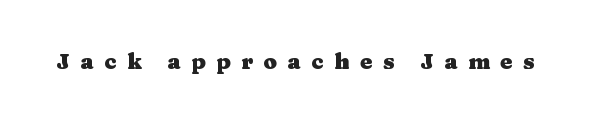
Q: Is the text bold? A: Yes.
Q: Is the text italic (slanted)? A: No, it is upright.
Q: Is the text underlined? A: No.
Q: Is the spacing between letters normal or unusually wide? A: Unusually wide.
